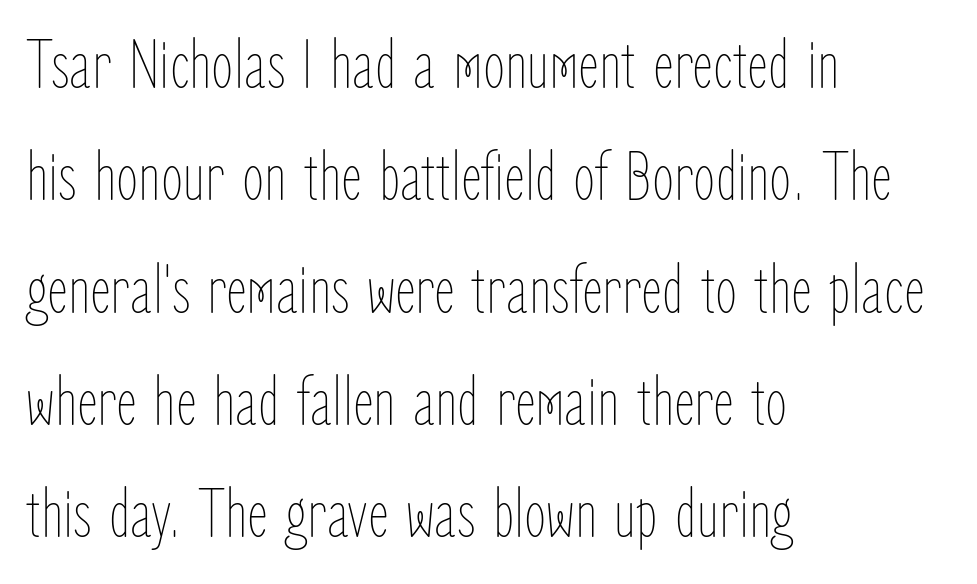
{"italic": "no", "bold": "no", "weight": "thin", "width": "condensed", "stroke_contrast": "low", "x_height": "medium", "monospaced": "no", "underline": "no", "align": "left", "line_spacing": "normal", "line_spacing_ratio": 1.56, "letter_spacing": "normal", "letter_spacing_em": 0.0, "glyph_px": 72}
